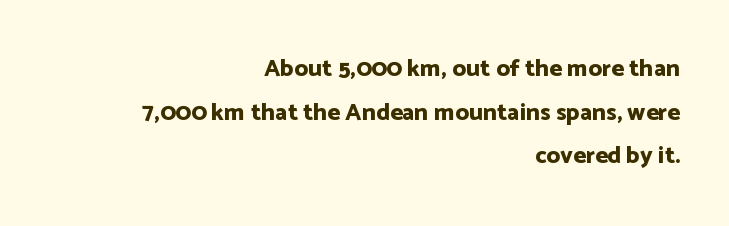
The image shows 24 px bold type, upright; set right-aligned, line spacing 1.82x, normal letter spacing, not underlined.
